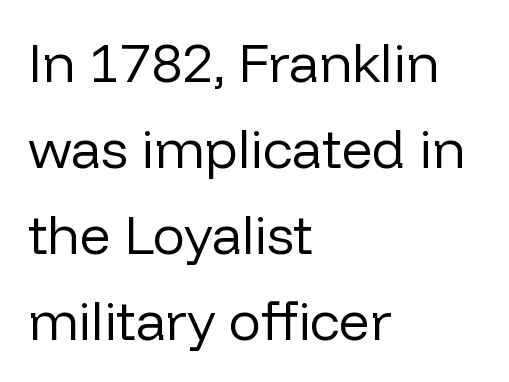
Q: Is the text bold? A: No.
Q: Is the text italic (slanted)? A: No, it is upright.
Q: Is the typeface a serif or a sans-serif typeface? A: Sans-serif.
Q: Is the text underlined? A: No.
Q: How is the paragraph aligned? A: Left-aligned.
Q: Is the spacing between letters normal or unusually wide? A: Normal.
Q: Is the spacing between lines tight, normal or loose? A: Normal.
Q: Width (condensed, normal, or wide)? A: Normal.
Q: Stroke contrast? A: Low.
Q: x-height? A: Medium.
Q: Monospaced? A: No.
